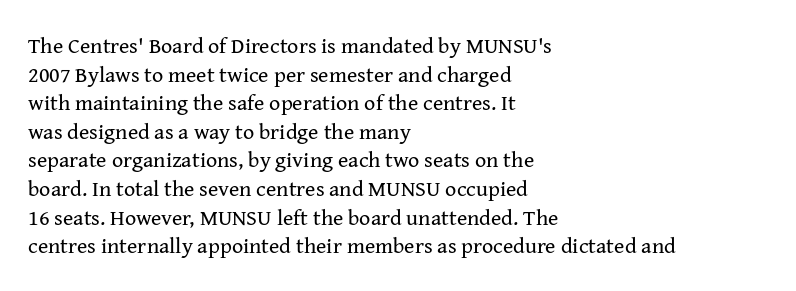
{"italic": "no", "bold": "no", "underline": "no", "align": "left", "line_spacing": "normal", "line_spacing_ratio": 1.3, "letter_spacing": "normal", "letter_spacing_em": 0.0, "glyph_px": 22}
